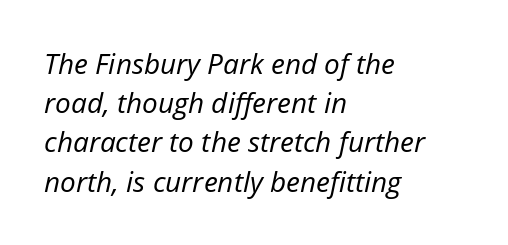
The image shows 28 px regular-weight type, italic (leaning right); set left-aligned, normal line spacing (1.4x), normal letter spacing, not underlined; low stroke contrast and a medium x-height.
